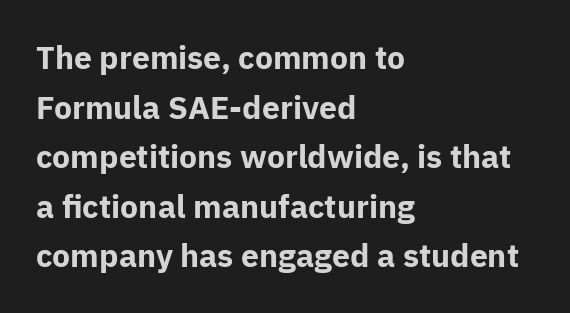
The image shows 32 px bold sans-serif type, upright; set left-aligned, normal line spacing (1.55x), normal letter spacing, not underlined; low stroke contrast and a medium x-height.
